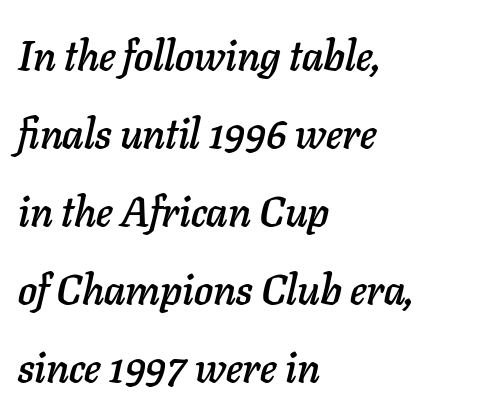
Q: Is the text italic (slanted)? A: Yes, it leans right by about 11 degrees.
Q: Is the text underlined? A: No.
Q: How is the paragraph aligned? A: Left-aligned.
Q: Is the spacing between letters normal or unusually wide? A: Normal.
Q: Width (condensed, normal, or wide)? A: Normal.
Q: Stroke contrast? A: Low.
Q: x-height? A: Medium.
Q: Monospaced? A: No.
